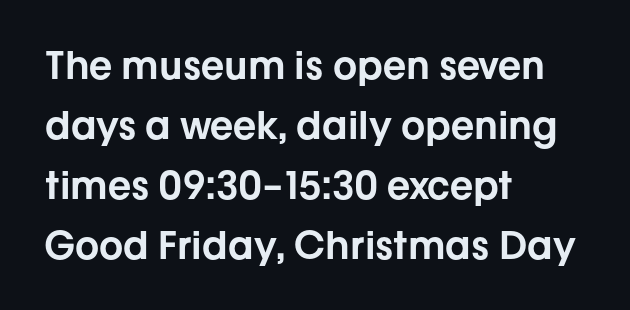
Q: Is the text italic (slanted)? A: No, it is upright.
Q: Is the typeface a serif or a sans-serif typeface? A: Sans-serif.
Q: Is the text underlined? A: No.
Q: How is the paragraph aligned? A: Left-aligned.
Q: Is the spacing between letters normal or unusually wide? A: Normal.
Q: Is the spacing between lines tight, normal or loose? A: Normal.
Q: Width (condensed, normal, or wide)? A: Normal.
Q: Stroke contrast? A: Low.
Q: x-height? A: Medium.
Q: Monospaced? A: No.
